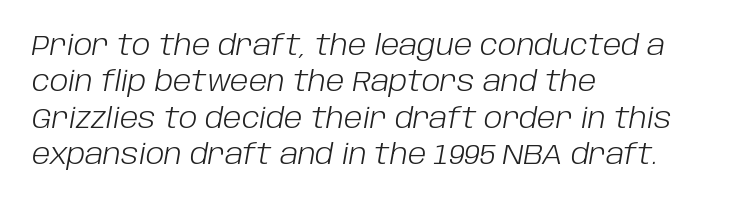
The image shows 28 px light type, italic (leaning right); set left-aligned, normal line spacing (1.3x), normal letter spacing, not underlined; low stroke contrast and a large x-height.
